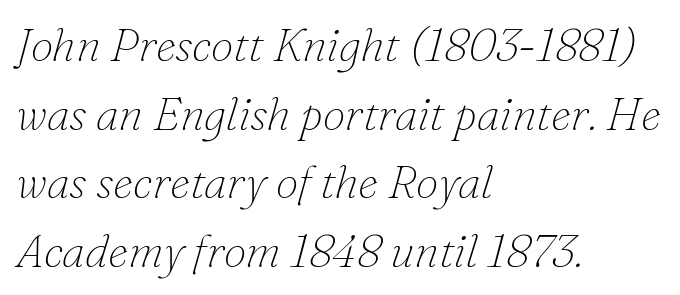
Q: Is the text bold? A: No.
Q: Is the text italic (slanted)? A: Yes, it leans right by about 16 degrees.
Q: Is the typeface a serif or a sans-serif typeface? A: Serif.
Q: Is the text underlined? A: No.
Q: How is the paragraph aligned? A: Left-aligned.
Q: Is the spacing between letters normal or unusually wide? A: Normal.
Q: Is the spacing between lines tight, normal or loose? A: Normal.
Q: Width (condensed, normal, or wide)? A: Normal.
Q: Stroke contrast? A: Low.
Q: x-height? A: Small.
Q: Monospaced? A: No.
